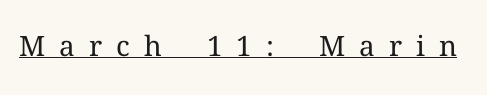
Q: Is the text bold? A: No.
Q: Is the text italic (slanted)? A: No, it is upright.
Q: Is the typeface a serif or a sans-serif typeface? A: Serif.
Q: Is the text underlined? A: Yes.
Q: Is the spacing between letters normal or unusually wide? A: Unusually wide.
Q: Width (condensed, normal, or wide)? A: Normal.
Q: Stroke contrast? A: Medium.
Q: x-height? A: Medium.
Q: Monospaced? A: No.
